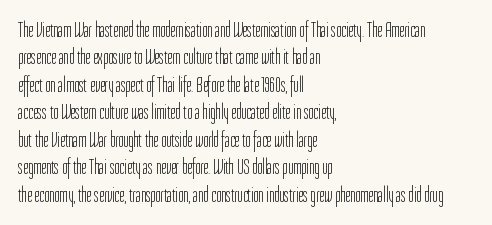
{"italic": "no", "bold": "no", "underline": "no", "align": "left", "line_spacing": "normal", "line_spacing_ratio": 1.25, "letter_spacing": "normal", "letter_spacing_em": 0.0, "glyph_px": 22}
